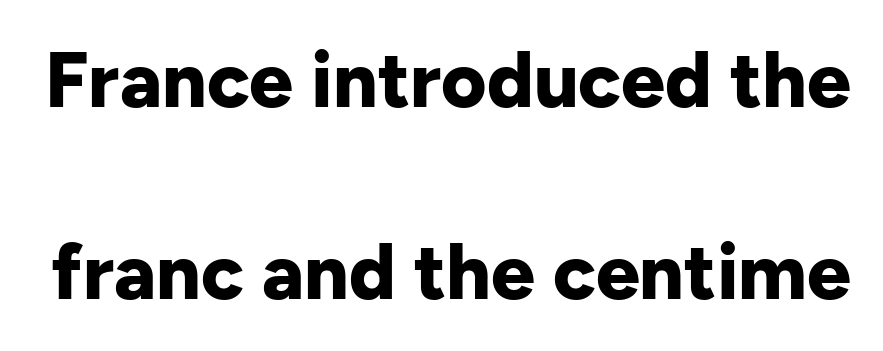
The image shows 78 px bold sans-serif type, upright; set loose line spacing (2.46x), normal letter spacing, not underlined; low stroke contrast and a medium x-height.
